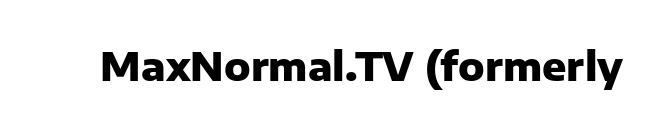
{"serif": "no", "italic": "no", "bold": "yes", "weight": "heavy", "width": "normal", "stroke_contrast": "low", "x_height": "medium", "monospaced": "no", "underline": "no", "letter_spacing": "normal", "letter_spacing_em": 0.0, "glyph_px": 40}
